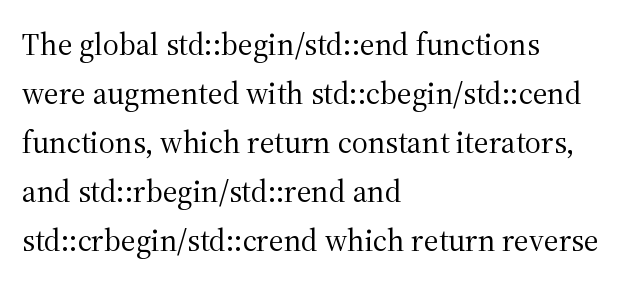
Q: Is the text bold? A: No.
Q: Is the text italic (slanted)? A: No, it is upright.
Q: Is the typeface a serif or a sans-serif typeface? A: Serif.
Q: Is the text underlined? A: No.
Q: How is the paragraph aligned? A: Left-aligned.
Q: Is the spacing between letters normal or unusually wide? A: Normal.
Q: Is the spacing between lines tight, normal or loose? A: Normal.
Q: Width (condensed, normal, or wide)? A: Normal.
Q: Stroke contrast? A: Medium.
Q: x-height? A: Medium.
Q: Monospaced? A: No.
